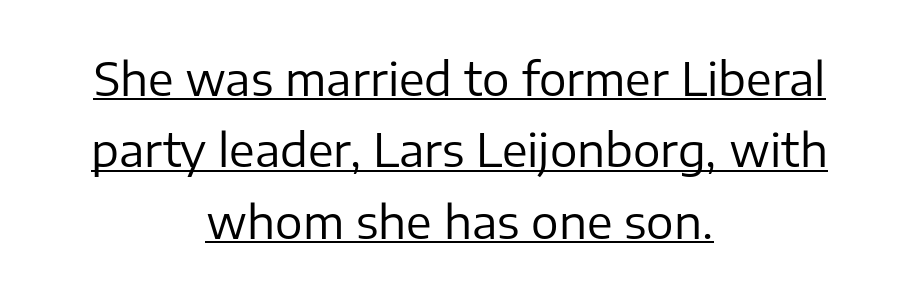
{"serif": "no", "italic": "no", "bold": "no", "weight": "regular", "width": "normal", "stroke_contrast": "low", "x_height": "medium", "monospaced": "no", "underline": "yes", "align": "center", "line_spacing": "normal", "line_spacing_ratio": 1.55, "letter_spacing": "normal", "letter_spacing_em": 0.0, "glyph_px": 46}
